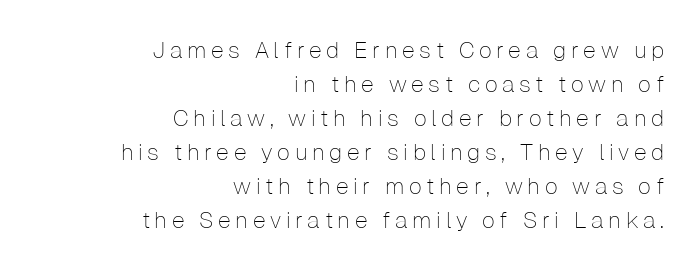
The rendering inserts visible extra space after every character. Where is the straight margin? On the right. This is roman type, the default non-slanted kind. Is the type heavy? It reads as light-to-regular instead. This sample keeps an unexceptional amount of space between lines. The strip under each line holds only bare page.
